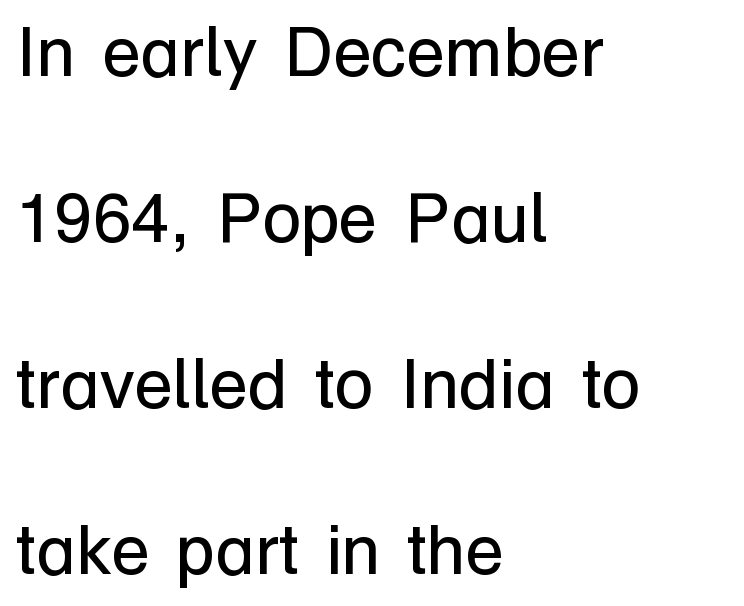
These lines are rendered in a variable-pitch font. Think standard paragraph weight, or any step lighter than that. The typesetter chose a ragged-right arrangement here. Is this a sans? Yes — the strokes have no serifs. The tracking reads as untouched default to a designer's eye. Notice how the stems are strictly vertical — no italics here.
